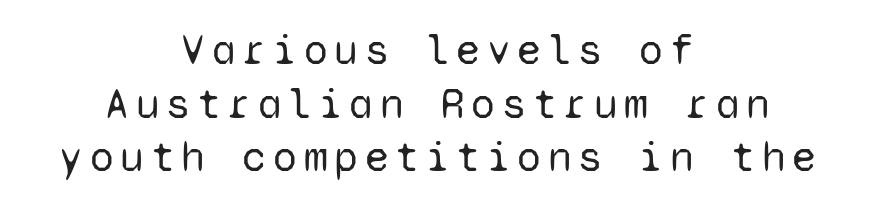
{"serif": "no", "italic": "no", "bold": "no", "weight": "regular", "width": "normal", "stroke_contrast": "low", "x_height": "medium", "monospaced": "yes", "underline": "no", "align": "center", "line_spacing": "normal", "line_spacing_ratio": 1.25, "glyph_px": 43}
